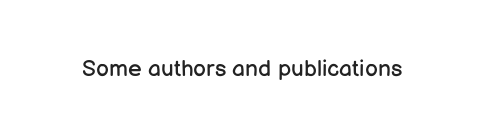
The type is set solid horizontally, with unmodified tracking. Words float on clear page, feet unadorned. A quiet, ordinary-to-light weight characterises the typeface. The type sits square on the baseline with zero lean.
